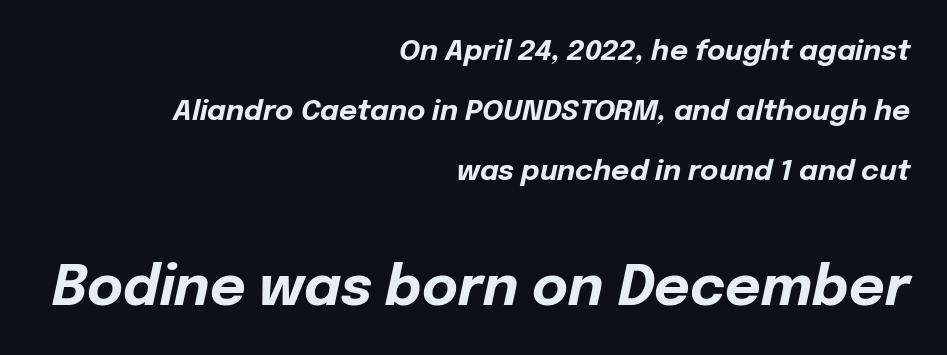
Glance below the letters and you will spot only blank space. This sample has the flowing, uneven cadence of proportional lettering. Notice how the stems are inclined rather than vertical — that's the hallmark of italics. Size hierarchy here favors the trailing block over the leading one. Vertically, the passage feels expansive, rows floating well apart.
